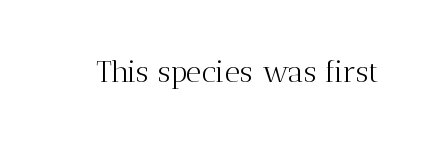
Regarding serifs, this sample has them. Check the space under the baseline: it is left empty. Style check: upright. Stems here are at most as thick as an everyday book face.
